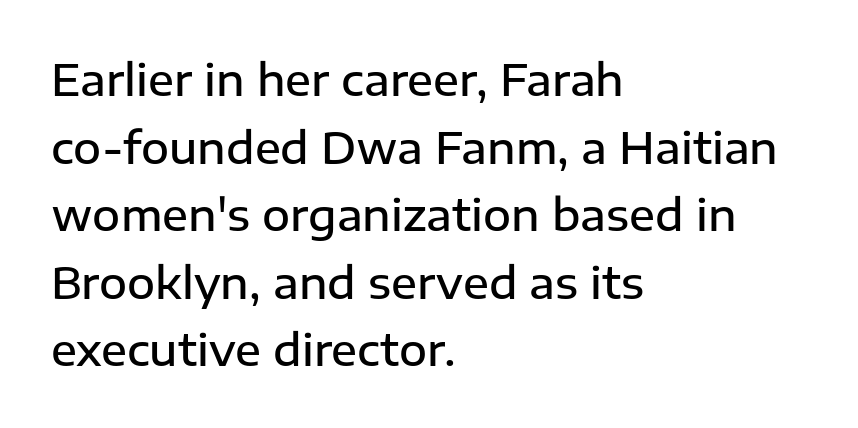
Looks like regular typesetting: each glyph gets only the width it needs. The space directly below the letters is spotless. Baseline-to-baseline distance is the conventional proportion of letter height. Caption: multi-line text, flush left, ragged right. Type style note: lacks serifs. A somewhat darkened texture: the type is semibold rather than bold.
